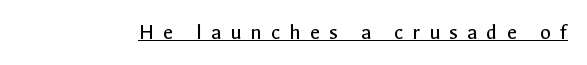
The letterforms stand isolated, each surrounded by extra space. Check the space under the baseline: a stroke is drawn there. These lines were composed using upright roman letters. Is this a heavy cut? Hardly; it is regular or lighter.
